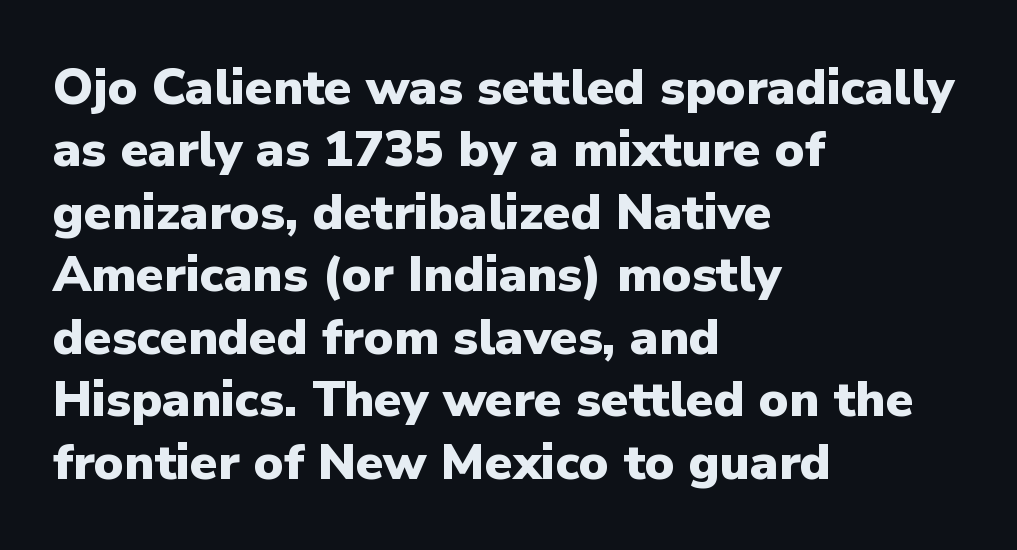
Q: Is the text bold? A: Yes.
Q: Is the text italic (slanted)? A: No, it is upright.
Q: Is the typeface a serif or a sans-serif typeface? A: Sans-serif.
Q: Is the text underlined? A: No.
Q: How is the paragraph aligned? A: Left-aligned.
Q: Is the spacing between letters normal or unusually wide? A: Normal.
Q: Is the spacing between lines tight, normal or loose? A: Normal.
Q: Width (condensed, normal, or wide)? A: Normal.
Q: Stroke contrast? A: Low.
Q: x-height? A: Medium.
Q: Monospaced? A: No.
